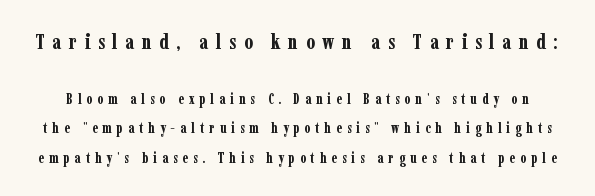
Q: Is the text bold? A: Yes.
Q: Is the text italic (slanted)? A: No, it is upright.
Q: Is the text underlined? A: No.
Q: Is the spacing between letters normal or unusually wide? A: Unusually wide.
Q: Is the spacing between lines tight, normal or loose? A: Loose.
Q: Which block of text is set in a larger size, the first (top) or the second (bottom)? A: The first (top) one.
